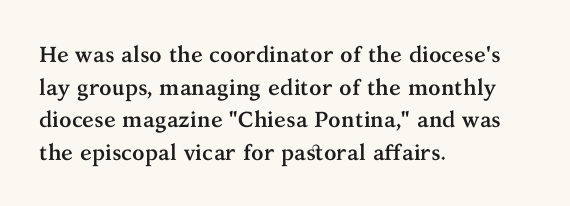
{"italic": "no", "bold": "yes", "underline": "no", "align": "left", "line_spacing": "normal", "line_spacing_ratio": 1.48, "letter_spacing": "normal", "letter_spacing_em": 0.0, "glyph_px": 22}
